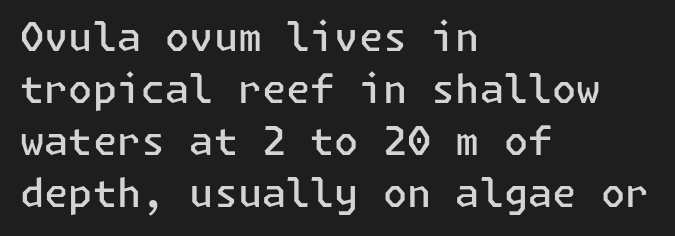
The image shows 39 px semibold sans-serif type, upright; set left-aligned, normal line spacing (1.33x), normal letter spacing, not underlined; low stroke contrast and a medium x-height.
